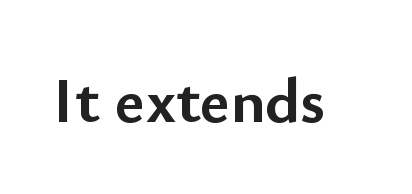
{"serif": "no", "italic": "no", "bold": "yes", "weight": "semibold", "width": "normal", "stroke_contrast": "low", "x_height": "small", "monospaced": "no", "underline": "no", "letter_spacing": "normal", "letter_spacing_em": 0.0, "glyph_px": 65}
